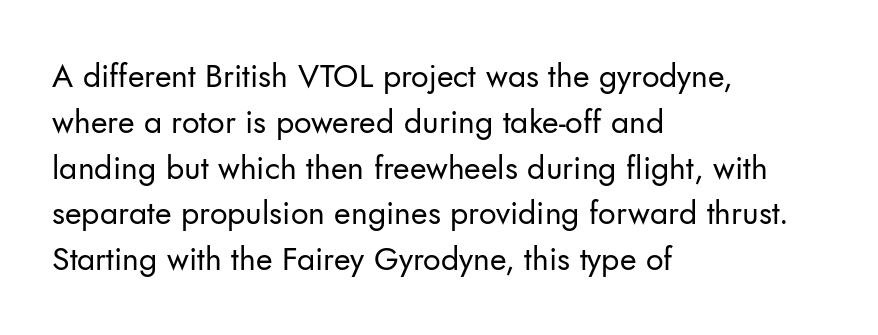
Q: Is the text bold? A: No.
Q: Is the text italic (slanted)? A: No, it is upright.
Q: Is the typeface a serif or a sans-serif typeface? A: Sans-serif.
Q: Is the text underlined? A: No.
Q: How is the paragraph aligned? A: Left-aligned.
Q: Is the spacing between letters normal or unusually wide? A: Normal.
Q: Is the spacing between lines tight, normal or loose? A: Normal.
Q: Width (condensed, normal, or wide)? A: Normal.
Q: Stroke contrast? A: Low.
Q: x-height? A: Small.
Q: Monospaced? A: No.
